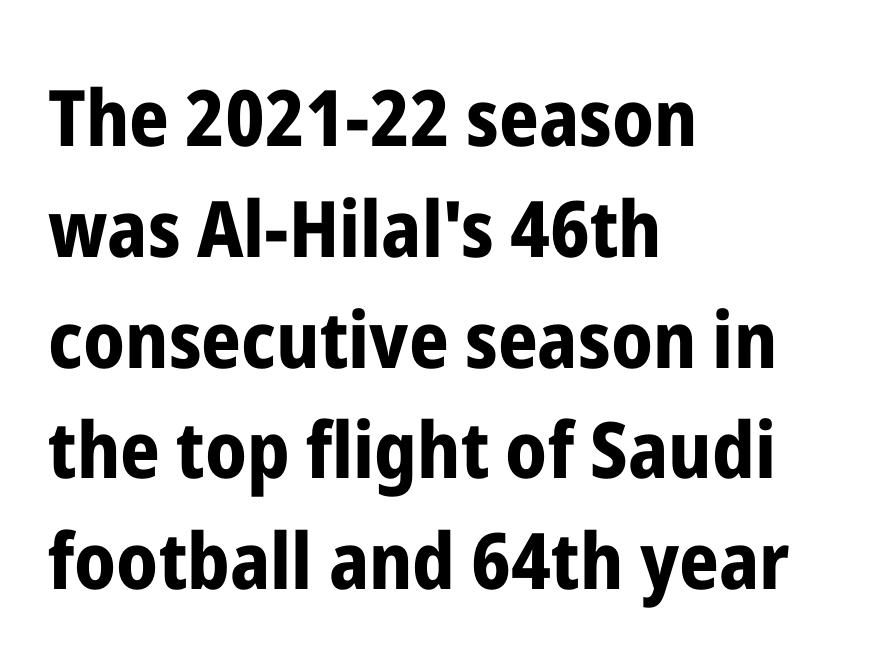
{"serif": "no", "italic": "no", "bold": "yes", "weight": "bold", "width": "condensed", "stroke_contrast": "low", "x_height": "medium", "monospaced": "no", "underline": "no", "align": "left", "line_spacing": "normal", "line_spacing_ratio": 1.42, "letter_spacing": "normal", "letter_spacing_em": 0.0, "glyph_px": 78}
